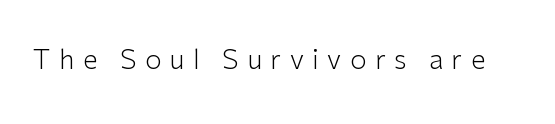
{"italic": "no", "bold": "no", "underline": "no", "letter_spacing": "wide", "letter_spacing_em": 0.31, "glyph_px": 27}
